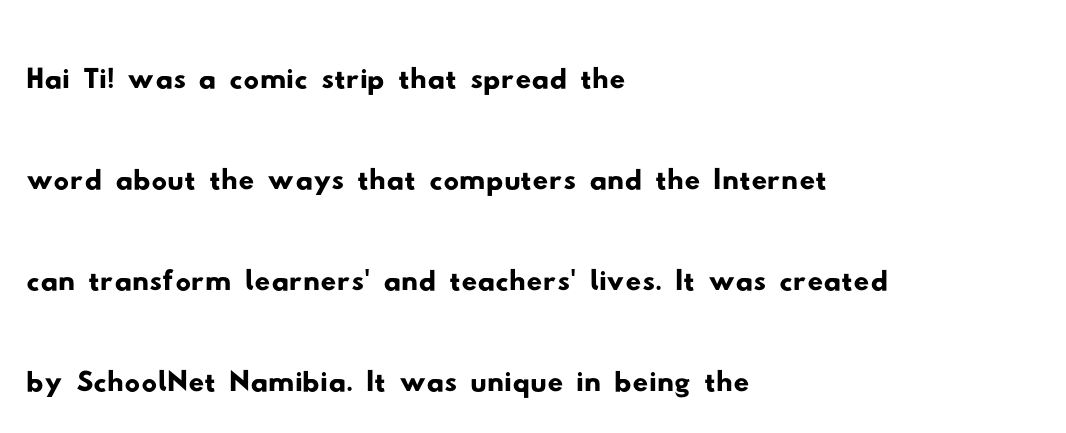
The block of text has a typical density, with ordinary space between rows. Line starts are locked; line ends wander. Does the type have serifs? No, each stem ends abruptly. Note the varied advance widths — an 'i' is clearly narrower than an 'm'. Spacing between characters is what you'd get straight out of the box. The space beneath each line is pristine and unruled.
